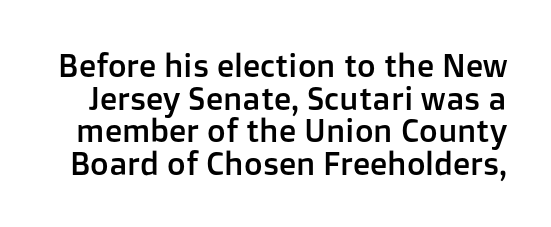
The image shows 32 px sans-serif type, upright; set tight line spacing (1.02x), normal letter spacing, not underlined; low stroke contrast and a medium x-height.
